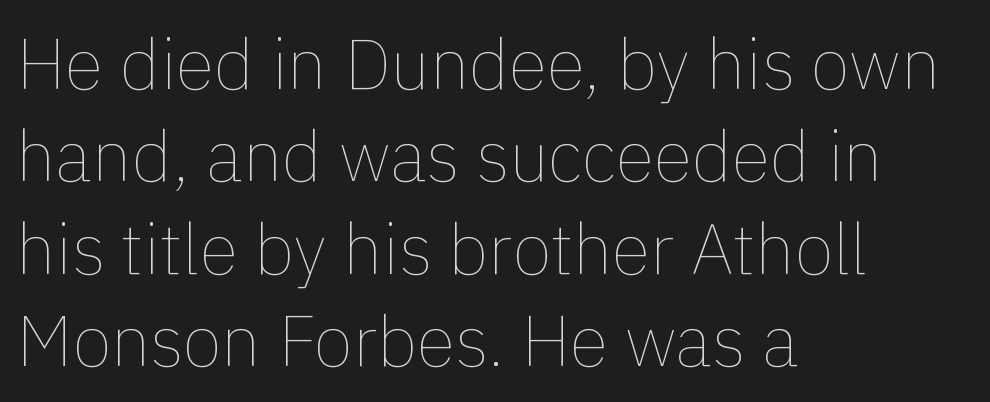
{"italic": "no", "bold": "no", "weight": "thin", "width": "normal", "x_height": "medium", "monospaced": "no", "underline": "no", "align": "left", "line_spacing": "normal", "line_spacing_ratio": 1.3, "letter_spacing": "normal", "letter_spacing_em": 0.0, "glyph_px": 71}
